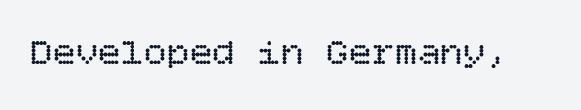
Q: Is the text bold? A: No.
Q: Is the text italic (slanted)? A: No, it is upright.
Q: Is the text underlined? A: No.
Q: Is the spacing between letters normal or unusually wide? A: Normal.
Q: Width (condensed, normal, or wide)? A: Normal.
Q: Stroke contrast? A: Low.
Q: x-height? A: Large.
